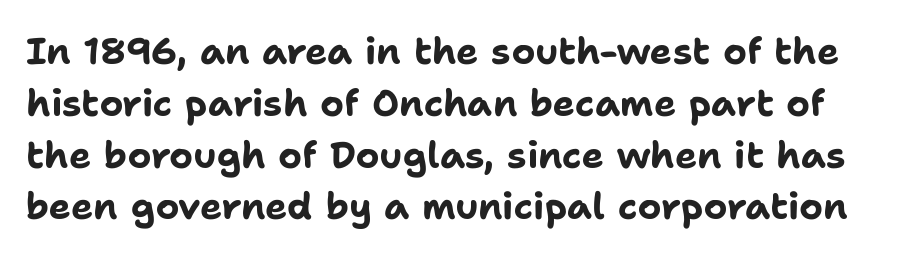
The image shows 37 px bold sans-serif type, upright; set normal line spacing (1.4x), normal letter spacing, not underlined; low stroke contrast and a medium x-height.
